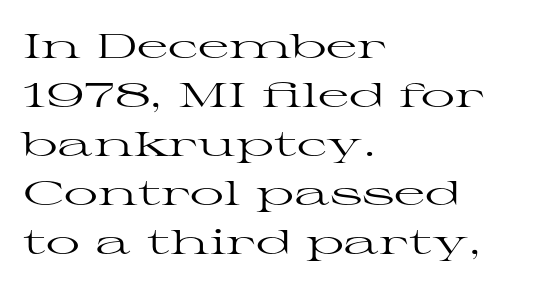
The image shows 34 px regular-weight, wide serif type, upright; set left-aligned, normal line spacing (1.44x), normal letter spacing, not underlined; high stroke contrast and a medium x-height.
